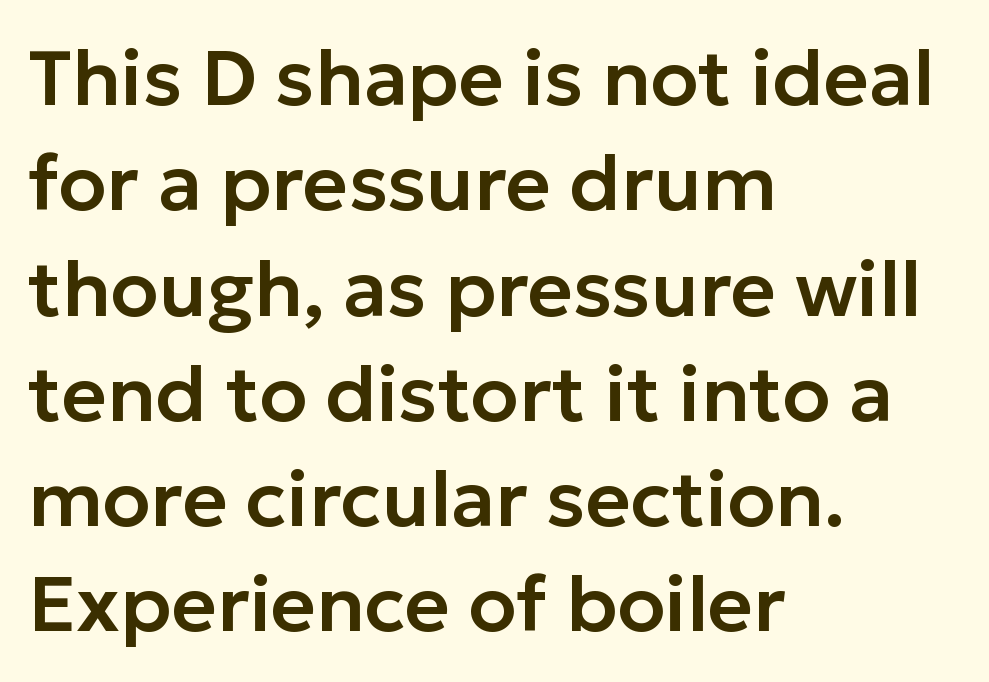
{"serif": "no", "italic": "no", "width": "normal", "stroke_contrast": "low", "x_height": "medium", "monospaced": "no", "underline": "no", "align": "left", "line_spacing": "normal", "line_spacing_ratio": 1.35, "letter_spacing": "normal", "letter_spacing_em": 0.0, "glyph_px": 78}
